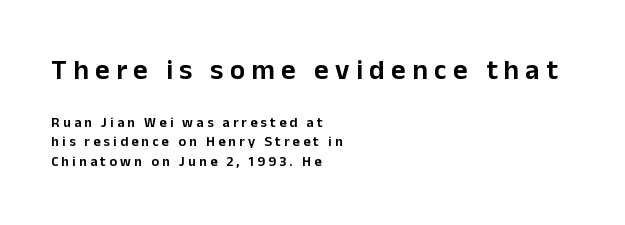
The image shows 28 px sans-serif type, upright; set left-aligned, normal line spacing (1.4x), unusually wide letter spacing (+0.23 em), not underlined; the first (top) block is 2.0x larger; low stroke contrast and a medium x-height.
